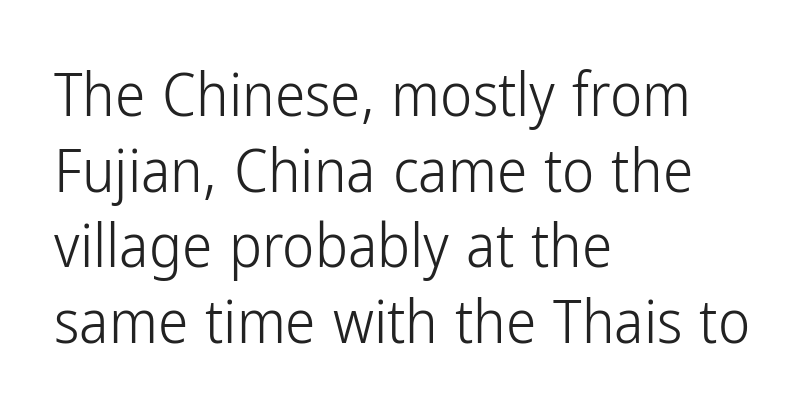
Q: Is the text bold? A: No.
Q: Is the text italic (slanted)? A: No, it is upright.
Q: Is the typeface a serif or a sans-serif typeface? A: Sans-serif.
Q: Is the text underlined? A: No.
Q: How is the paragraph aligned? A: Left-aligned.
Q: Is the spacing between letters normal or unusually wide? A: Normal.
Q: Width (condensed, normal, or wide)? A: Condensed.
Q: Stroke contrast? A: Low.
Q: x-height? A: Medium.
Q: Monospaced? A: No.
